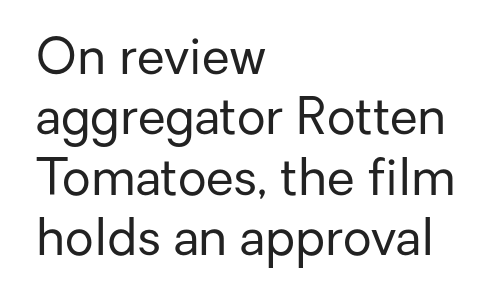
Q: Is the text bold? A: No.
Q: Is the text italic (slanted)? A: No, it is upright.
Q: Is the typeface a serif or a sans-serif typeface? A: Sans-serif.
Q: Is the text underlined? A: No.
Q: How is the paragraph aligned? A: Left-aligned.
Q: Is the spacing between letters normal or unusually wide? A: Normal.
Q: Width (condensed, normal, or wide)? A: Normal.
Q: Stroke contrast? A: Low.
Q: x-height? A: Medium.
Q: Monospaced? A: No.
